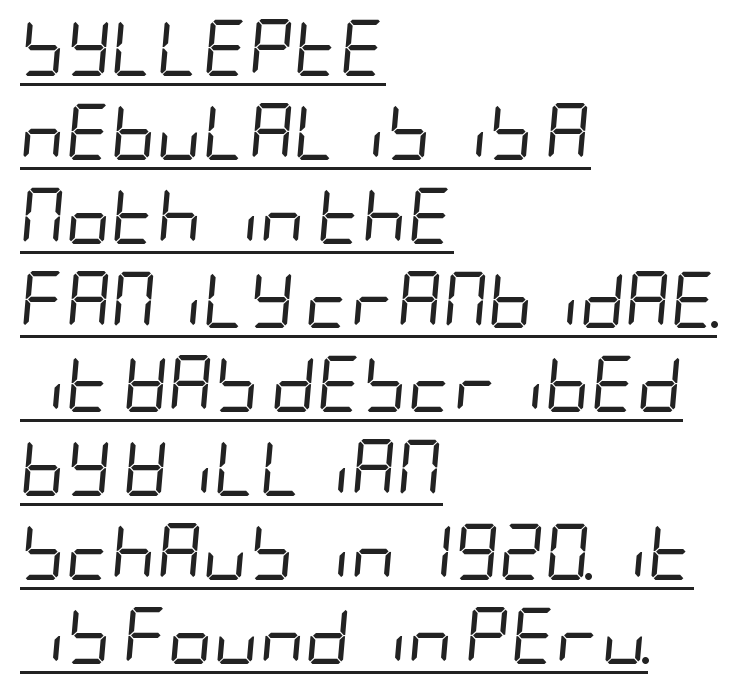
Is the letter spacing exaggerated? No — it looks like the ordinary default. Leftover space on each line is placed entirely after the last word. Each stroke keeps to a modest, everyday thickness or less. The passage shown is underscored from start to finish. The rendering applies a slant to the glyphs.
